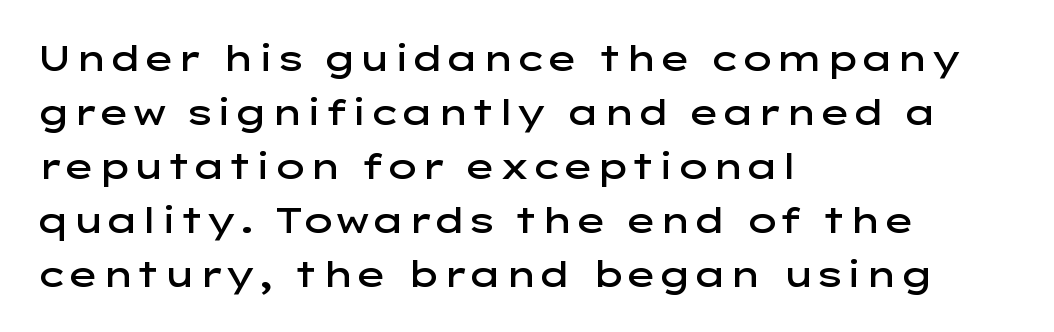
The image shows 35 px semibold, wide sans-serif type, upright; set left-aligned, normal line spacing (1.54x), normal letter spacing, not underlined; low stroke contrast and a medium x-height.
